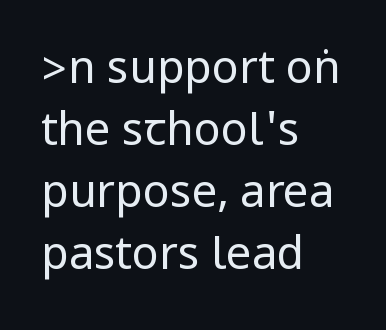
{"serif": "no", "italic": "no", "bold": "no", "weight": "regular", "width": "condensed", "stroke_contrast": "low", "underline": "no", "align": "left", "line_spacing": "normal", "line_spacing_ratio": 1.38, "letter_spacing": "normal", "letter_spacing_em": 0.0, "glyph_px": 45}
